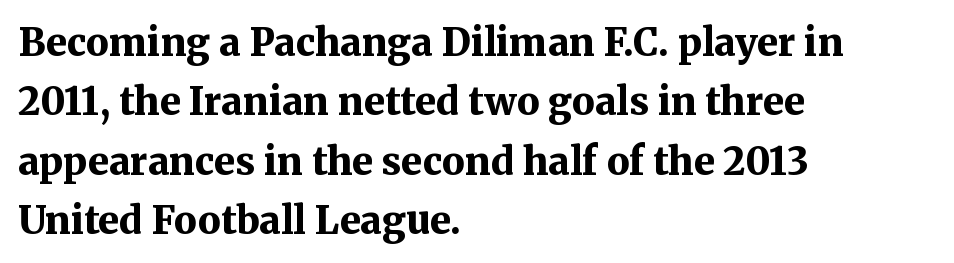
The image shows 38 px bold serif type, upright; set left-aligned, normal line spacing (1.56x), normal letter spacing, not underlined; medium stroke contrast and a medium x-height.
